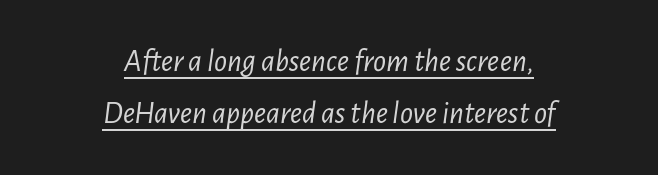
{"italic": "yes", "lean": "right", "slant_degrees": 7, "bold": "no", "weight": "light", "width": "condensed", "stroke_contrast": "low", "x_height": "medium", "monospaced": "no", "underline": "yes", "align": "center", "line_spacing": "normal", "line_spacing_ratio": 1.62, "letter_spacing": "normal", "letter_spacing_em": 0.0, "glyph_px": 32}
